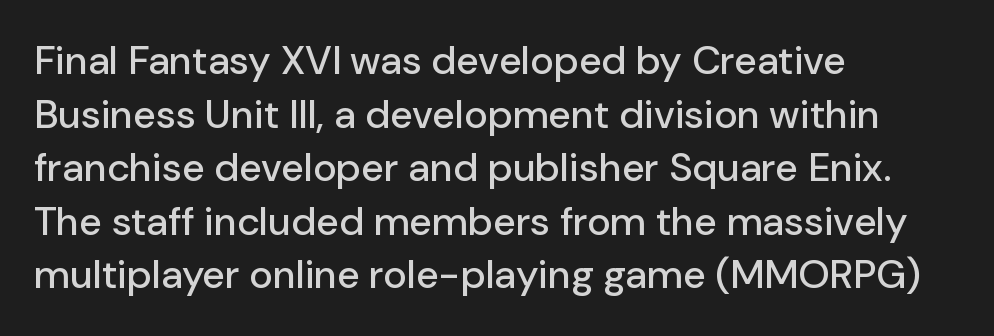
Q: Is the text italic (slanted)? A: No, it is upright.
Q: Is the typeface a serif or a sans-serif typeface? A: Sans-serif.
Q: Is the text underlined? A: No.
Q: How is the paragraph aligned? A: Left-aligned.
Q: Is the spacing between letters normal or unusually wide? A: Normal.
Q: Is the spacing between lines tight, normal or loose? A: Normal.
Q: Width (condensed, normal, or wide)? A: Normal.
Q: Stroke contrast? A: Low.
Q: x-height? A: Medium.
Q: Monospaced? A: No.
